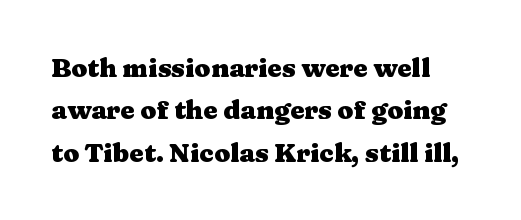
Heft: maximum for text — a bold. Quick note: not italic, upright. Does extra space separate the letters? No, they use regular spacing. Plain, unruled lines of type. The lines sit at an ordinary, default distance from one another.
